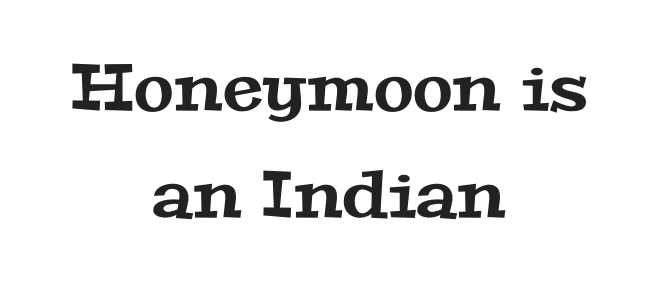
Q: Is the typeface a serif or a sans-serif typeface? A: Serif.
Q: Is the text underlined? A: No.
Q: How is the paragraph aligned? A: Centered.
Q: Is the spacing between letters normal or unusually wide? A: Normal.
Q: Is the spacing between lines tight, normal or loose? A: Normal.
Q: Width (condensed, normal, or wide)? A: Wide.
Q: Stroke contrast? A: Medium.
Q: x-height? A: Medium.
Q: Monospaced? A: No.
